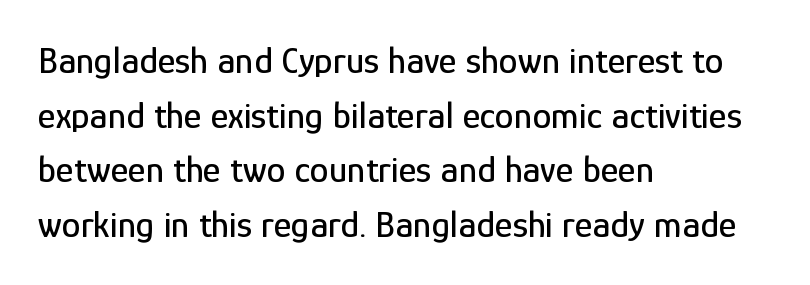
The image shows 38 px condensed sans-serif type, upright; set left-aligned, normal line spacing (1.44x), normal letter spacing, not underlined; low stroke contrast and a medium x-height.
